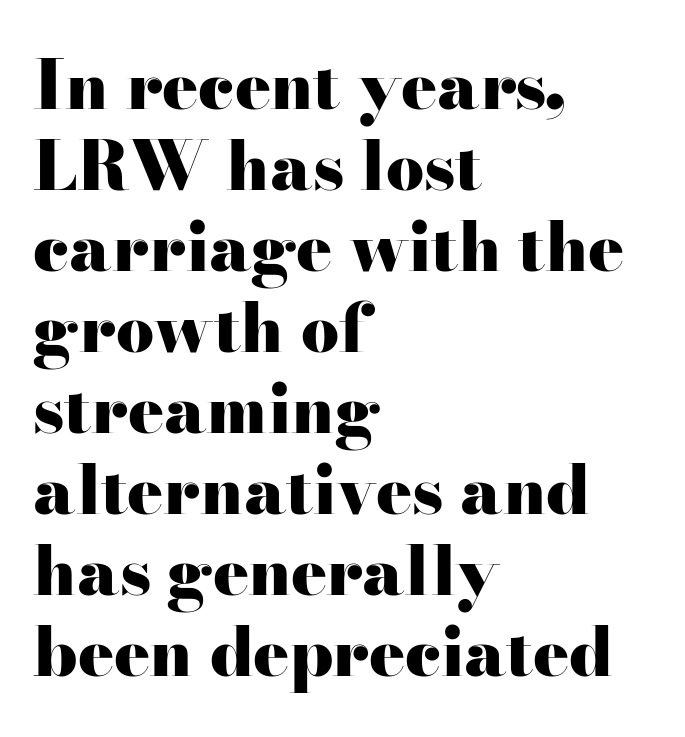
The image shows 67 px heavy, wide serif type, upright; set left-aligned, line spacing 1.21x, normal letter spacing, not underlined; high stroke contrast and a small x-height.
